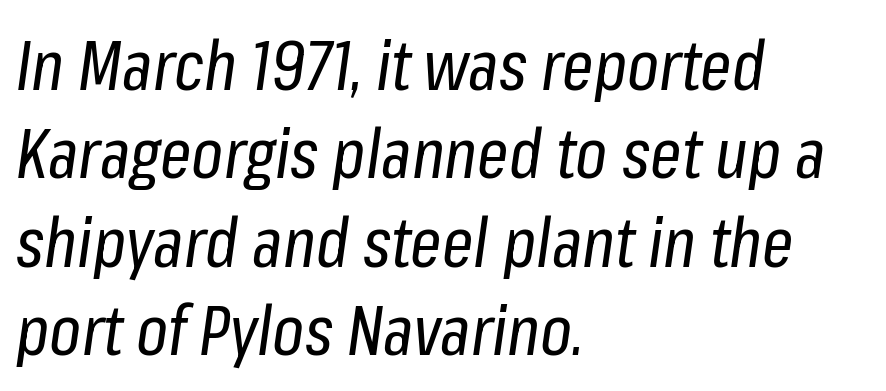
A typesetter would call this proportional, since set widths differ per character. What stands out about the letter spacing? Nothing — it is the standard amount. The specimen reads as italic at a glance. This sample is left-justified, so line endings fall wherever the words run out. Bare-footed words on every line. The strokes carry an ordinary text weight at most.
